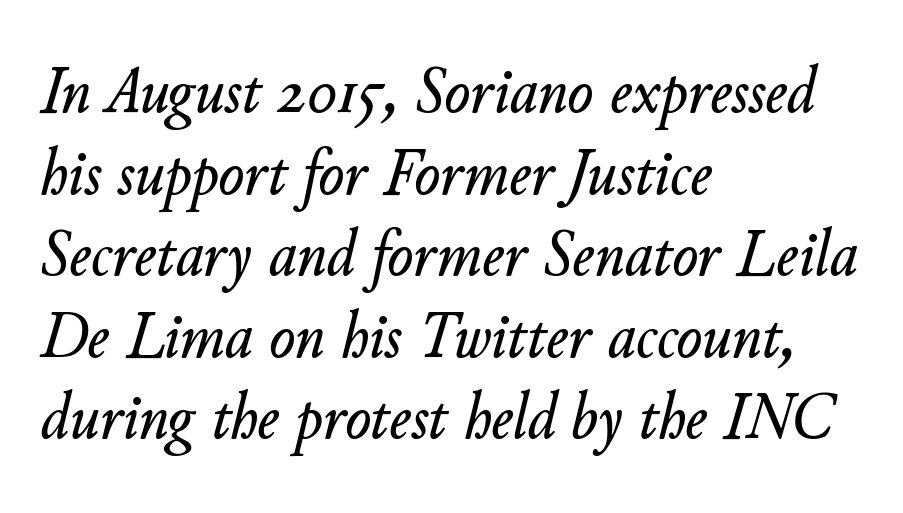
There is no visible air inserted between adjacent glyphs. This sample has the flowing, uneven cadence of proportional lettering. Visually the block forms a straight wall on the left and a jagged coastline on the right. Has an underline been added? It has not. Slanted lettering throughout.
